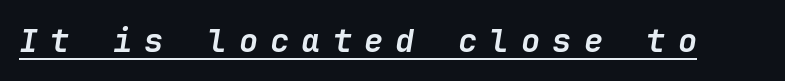
Is the type slanted? Yes — the strokes lean at a clear angle. Weight check: bold — yes, fully. There is plenty of visible air inserted between adjacent glyphs. Compared with undecorated copy, this sample adds a rule below the words.
